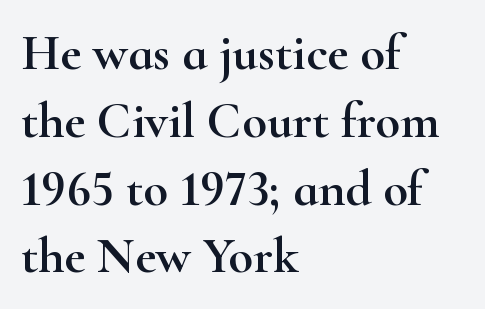
Q: Is the text italic (slanted)? A: No, it is upright.
Q: Is the typeface a serif or a sans-serif typeface? A: Serif.
Q: Is the text underlined? A: No.
Q: How is the paragraph aligned? A: Left-aligned.
Q: Is the spacing between letters normal or unusually wide? A: Normal.
Q: Is the spacing between lines tight, normal or loose? A: Normal.
Q: Width (condensed, normal, or wide)? A: Wide.
Q: Stroke contrast? A: High.
Q: x-height? A: Small.
Q: Monospaced? A: No.
